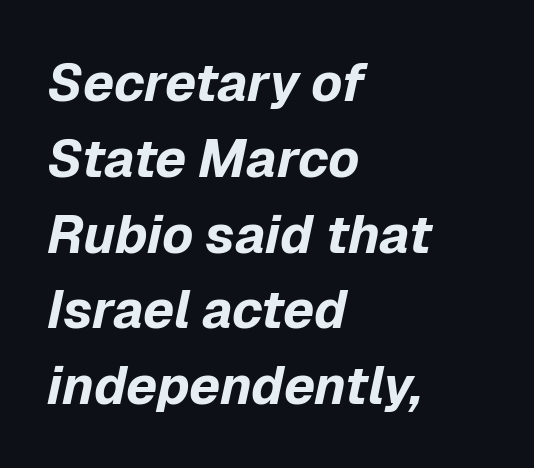
{"italic": "yes", "lean": "right", "slant_degrees": 12, "bold": "yes", "weight": "bold", "width": "normal", "stroke_contrast": "low", "x_height": "medium", "monospaced": "no", "underline": "no", "align": "left", "line_spacing": "normal", "line_spacing_ratio": 1.43, "letter_spacing": "normal", "letter_spacing_em": 0.0, "glyph_px": 53}
